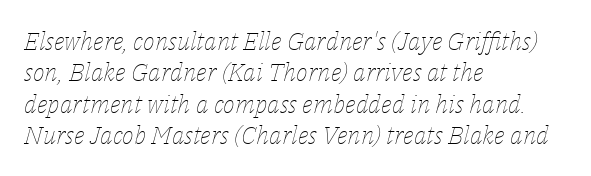
{"italic": "yes", "lean": "right", "slant_degrees": 14, "bold": "no", "underline": "no", "align": "left", "line_spacing": "normal", "line_spacing_ratio": 1.26, "letter_spacing": "normal", "letter_spacing_em": 0.0, "glyph_px": 25}
